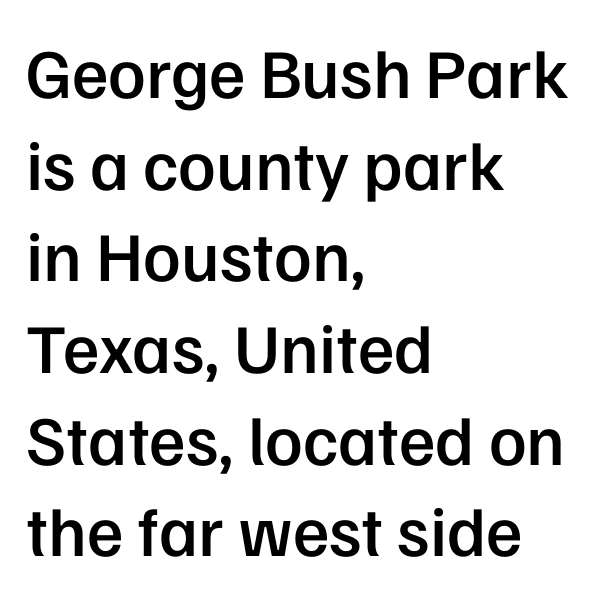
The image shows 70 px semibold sans-serif type, upright; set left-aligned, normal line spacing (1.31x), normal letter spacing, not underlined; low stroke contrast and a medium x-height.
